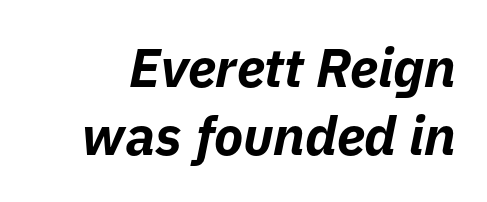
The image shows 54 px bold type, italic (leaning right); set normal line spacing (1.26x), normal letter spacing, not underlined; low stroke contrast and a medium x-height.
